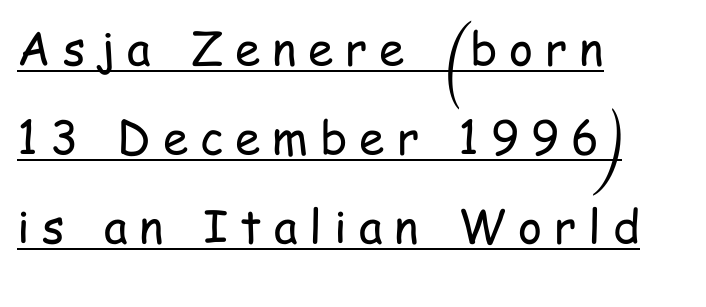
The string is rendered with underlining switched on. Nothing sits at the stroke ends, so this counts as sans-serif. Honestly, the letter spacing is so wide it's the main thing you notice. The typeface has the unassuming heft of standard copy or less. This rendering uses left alignment, leaving the right contour irregular.
